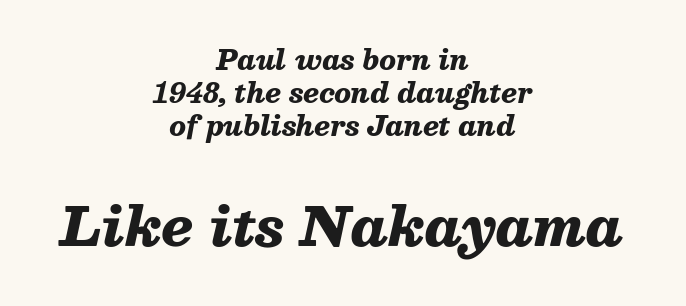
{"italic": "yes", "lean": "right", "slant_degrees": 13, "bold": "yes", "weight": "heavy", "width": "normal", "stroke_contrast": "medium", "x_height": "medium", "monospaced": "no", "underline": "no", "align": "center", "line_spacing_ratio": 1.22, "letter_spacing": "normal", "letter_spacing_em": 0.0, "larger_block": "second", "size_ratio": 2.0, "glyph_px": 54}
